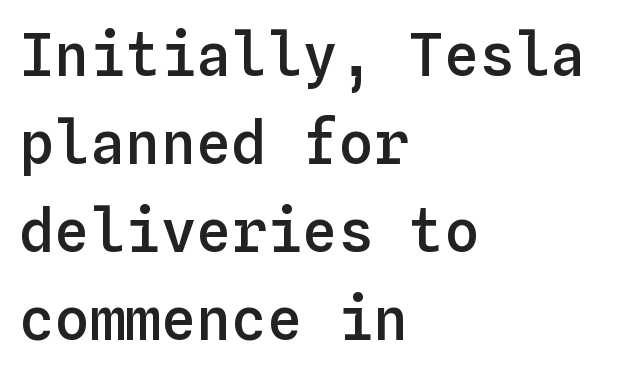
Q: Is the text bold? A: Semi-bold.
Q: Is the text italic (slanted)? A: No, it is upright.
Q: Is the text underlined? A: No.
Q: How is the paragraph aligned? A: Left-aligned.
Q: Is the spacing between letters normal or unusually wide? A: Normal.
Q: Is the spacing between lines tight, normal or loose? A: Normal.
Q: Width (condensed, normal, or wide)? A: Normal.
Q: Stroke contrast? A: Low.
Q: x-height? A: Medium.
Q: Monospaced? A: Yes.
